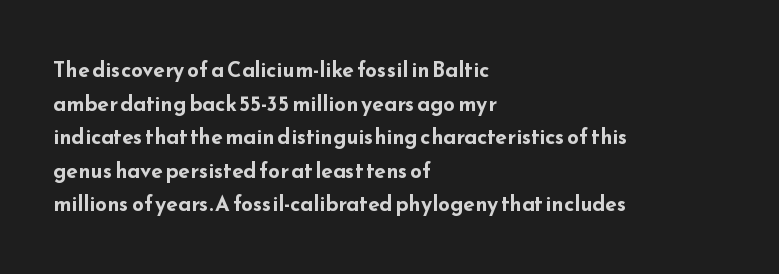
Q: Is the text bold? A: Yes.
Q: Is the text italic (slanted)? A: No, it is upright.
Q: Is the text underlined? A: No.
Q: How is the paragraph aligned? A: Left-aligned.
Q: Is the spacing between letters normal or unusually wide? A: Normal.
Q: Is the spacing between lines tight, normal or loose? A: Normal.
